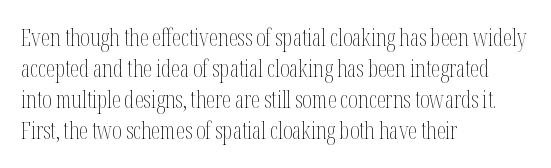
Posture: upright roman. The ragged edge is on the right, which tells us the setting is flush left. Reading down the column, the eye jumps a familiar distance to each next line. The specimen omits any rule beneath the text block's lines. The face looks like a standard text weight, possibly lighter.
